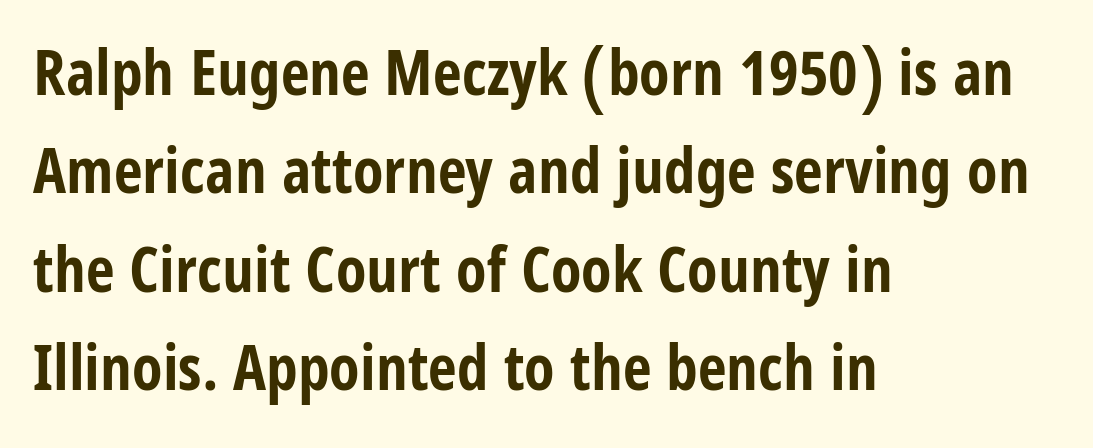
Summary of weight: heavy, a full bold. Left-aligned paragraph, ragged on the right. Compared with typical paragraphs, the rows here are spaced about the same. What kind of face is this? One without serifs — a sans. The rendering uses natural spacing where letterforms have individual widths. The horizontal fit of the characters is conventional and even.
